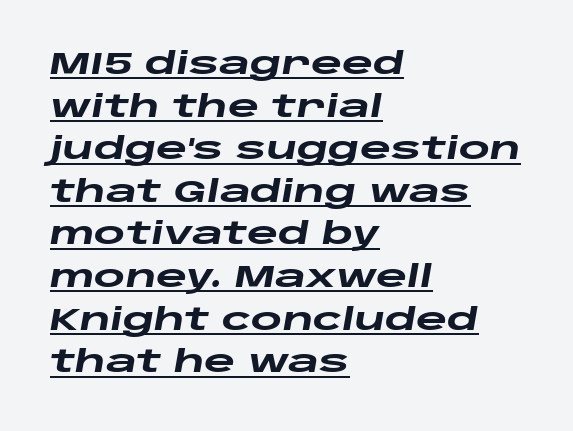
{"italic": "yes", "lean": "right", "slant_degrees": 10, "bold": "yes", "weight": "heavy", "width": "wide", "stroke_contrast": "low", "x_height": "large", "monospaced": "no", "underline": "yes", "align": "left", "line_spacing": "normal", "line_spacing_ratio": 1.42, "letter_spacing": "normal", "letter_spacing_em": 0.0, "glyph_px": 30}
